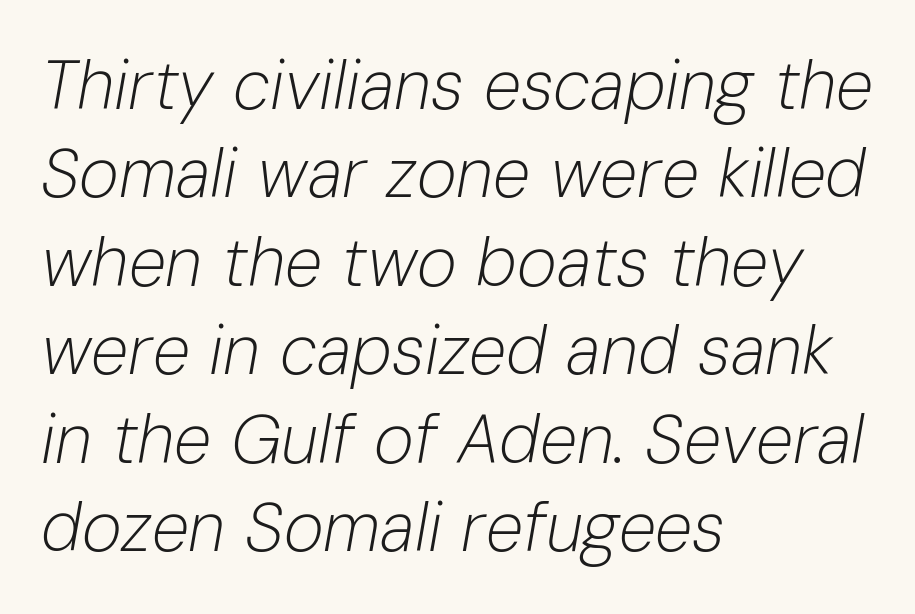
Heft: none added — not bold. Italic? Definitely — the glyphs are oblique. Which margin do the lines hug? The left one — the right edge is uneven. Words float on clear page, feet unadorned. The line texture is even and compact thanks to regular tracking.
